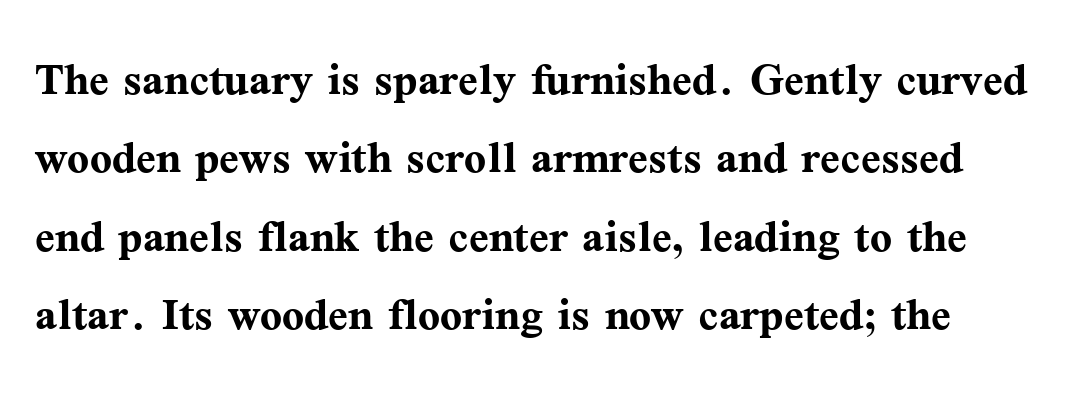
{"serif": "yes", "italic": "no", "bold": "yes", "weight": "semibold", "width": "normal", "stroke_contrast": "medium", "x_height": "medium", "monospaced": "no", "underline": "no", "line_spacing": "normal", "line_spacing_ratio": 1.35, "letter_spacing": "normal", "letter_spacing_em": 0.0, "glyph_px": 58}
